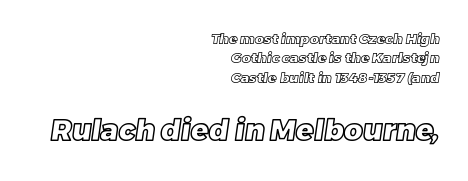
The image shows 29 px text type; set right-aligned, normal line spacing (1.38x), normal letter spacing, not underlined; the second (bottom) block is 2.07x larger; a large x-height.
